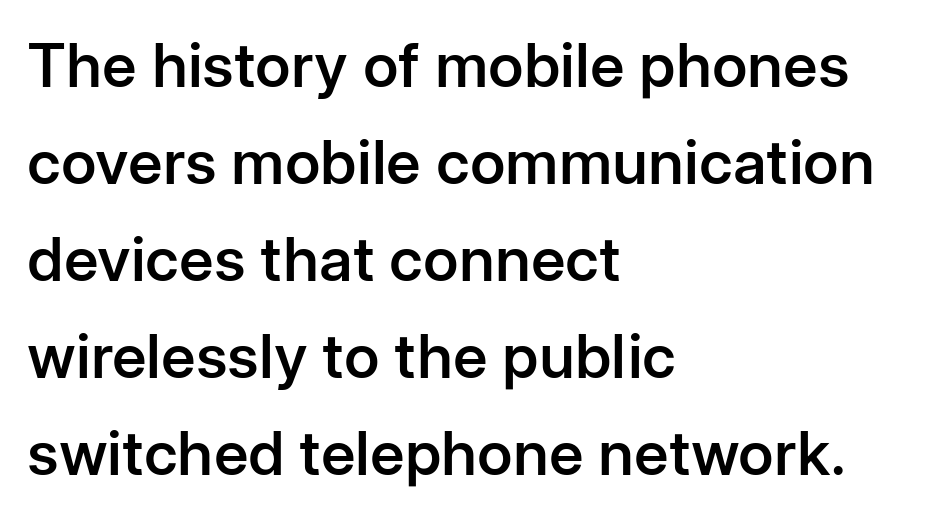
If you drew a ruler down the left edge, every line would touch it. One glance says typical: line gaps are just what's usual. A sans-serif font was chosen for this passage. How are the letters spaced? Ordinarily, with no added tracking.
